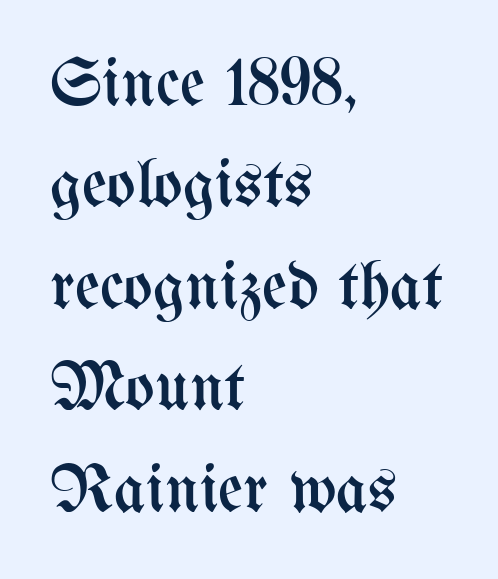
Alignment: flush left. This sample uses plain, unmodified letter spacing. Each row of text sits above clean, open space. Nope, not italic — everything's standing straight.
